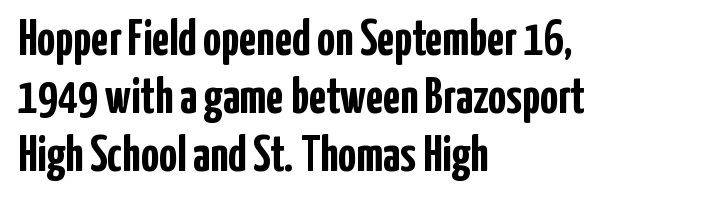
You could not count columns in this text — the font is proportionally spaced. The letters sit at their default tracking, neither squeezed nor spread. Each letter's strokes conclude bluntly, with no projecting serifs. The ragged edge is on the right, which tells us the setting is flush left. The string is rendered with underlining switched off.
